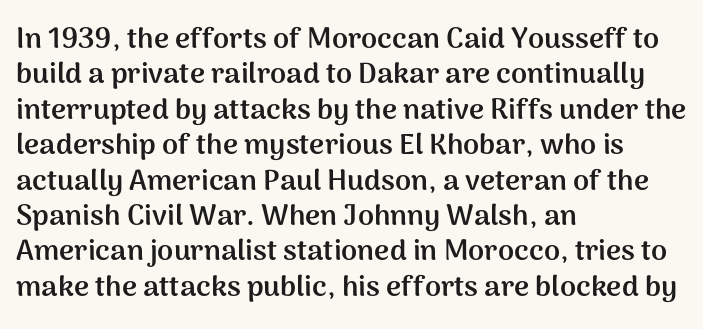
Q: Is the text bold? A: Yes.
Q: Is the text italic (slanted)? A: No, it is upright.
Q: Is the typeface a serif or a sans-serif typeface? A: Sans-serif.
Q: Is the text underlined? A: No.
Q: How is the paragraph aligned? A: Left-aligned.
Q: Is the spacing between letters normal or unusually wide? A: Normal.
Q: Width (condensed, normal, or wide)? A: Normal.
Q: Stroke contrast? A: Medium.
Q: x-height? A: Medium.
Q: Monospaced? A: No.
